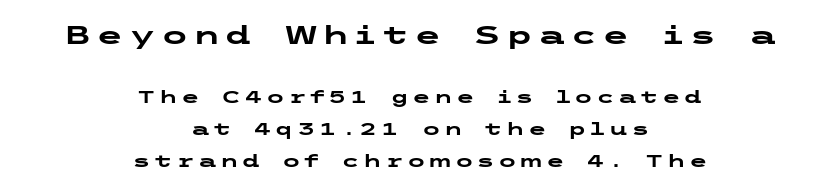
The image shows 25 px bold type, upright; set centered, line spacing 1.86x, not underlined; the first (top) block is 1.47x larger.
